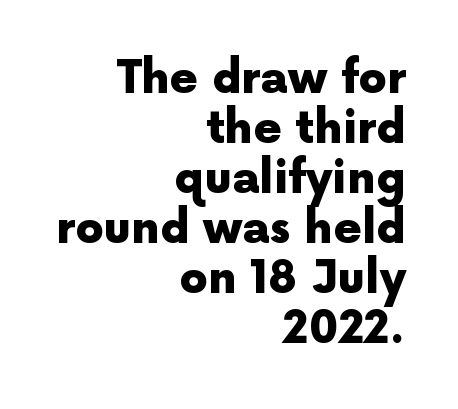
Is the type bold? Yes — the strokes are clearly thick and heavy. Think of a printed novel: that variable character pitch is what you see here. Honestly, the letter spacing is just normal — you wouldn't notice it. The space directly below the letters is spotless.
